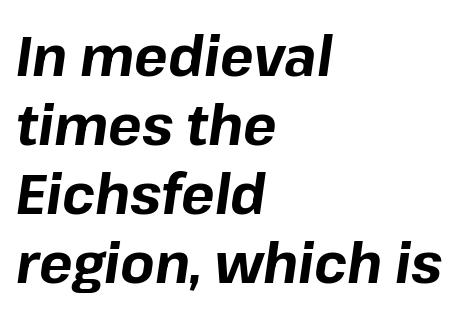
Q: Is the text bold? A: Yes.
Q: Is the text italic (slanted)? A: Yes, it leans right by about 8 degrees.
Q: Is the text underlined? A: No.
Q: How is the paragraph aligned? A: Left-aligned.
Q: Is the spacing between letters normal or unusually wide? A: Normal.
Q: Width (condensed, normal, or wide)? A: Normal.
Q: Stroke contrast? A: Low.
Q: x-height? A: Medium.
Q: Monospaced? A: No.
